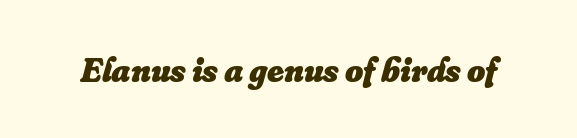
{"italic": "yes", "lean": "right", "slant_degrees": 16, "bold": "yes", "weight": "heavy", "width": "normal", "stroke_contrast": "low", "x_height": "small", "monospaced": "no", "underline": "no", "letter_spacing": "normal", "letter_spacing_em": 0.0, "glyph_px": 35}
